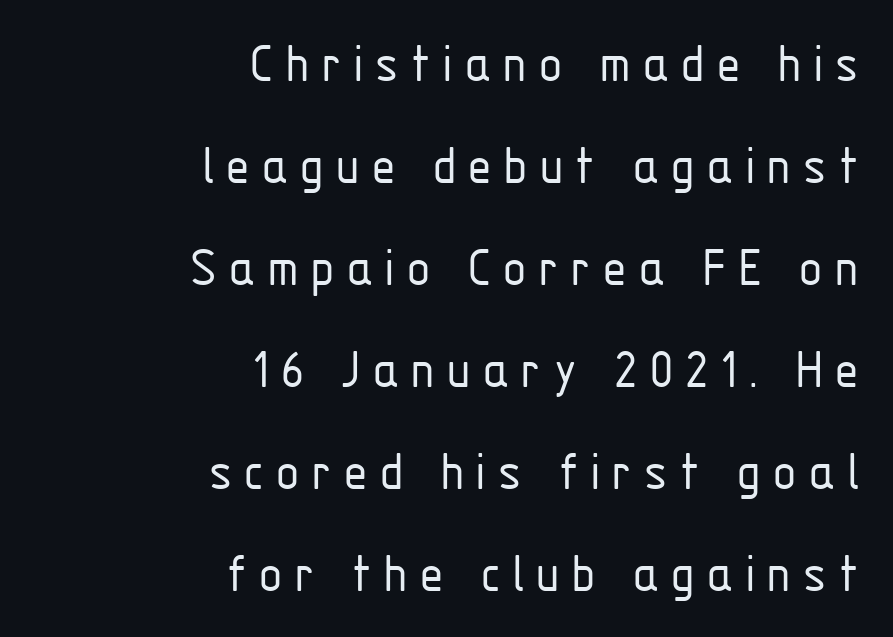
Q: Is the text bold? A: No.
Q: Is the text italic (slanted)? A: No, it is upright.
Q: Is the typeface a serif or a sans-serif typeface? A: Sans-serif.
Q: Is the text underlined? A: No.
Q: How is the paragraph aligned? A: Right-aligned.
Q: Width (condensed, normal, or wide)? A: Condensed.
Q: Stroke contrast? A: Low.
Q: x-height? A: Medium.
Q: Monospaced? A: No.
